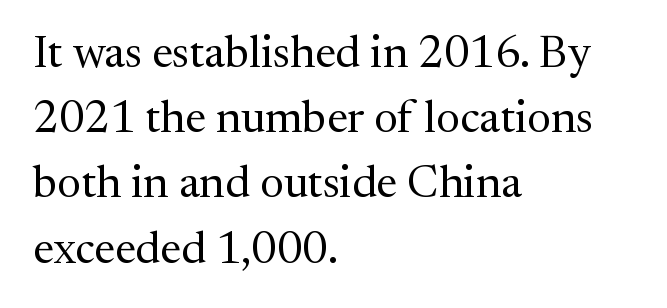
The image shows 45 px regular-weight serif type, upright; set left-aligned, normal line spacing (1.45x), normal letter spacing, not underlined; medium stroke contrast and a medium x-height.
